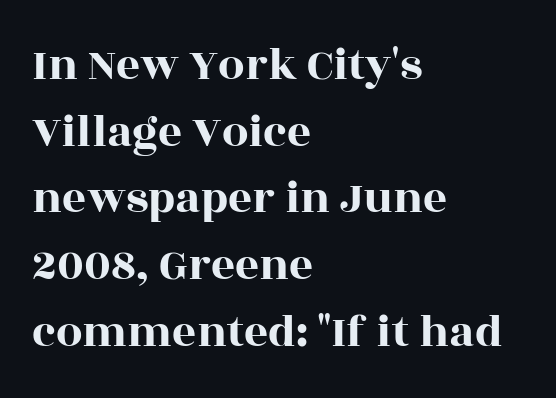
{"serif": "yes", "italic": "no", "width": "wide", "x_height": "large", "monospaced": "no", "underline": "no", "align": "left", "line_spacing": "normal", "line_spacing_ratio": 1.42, "letter_spacing": "normal", "letter_spacing_em": 0.0, "glyph_px": 47}
